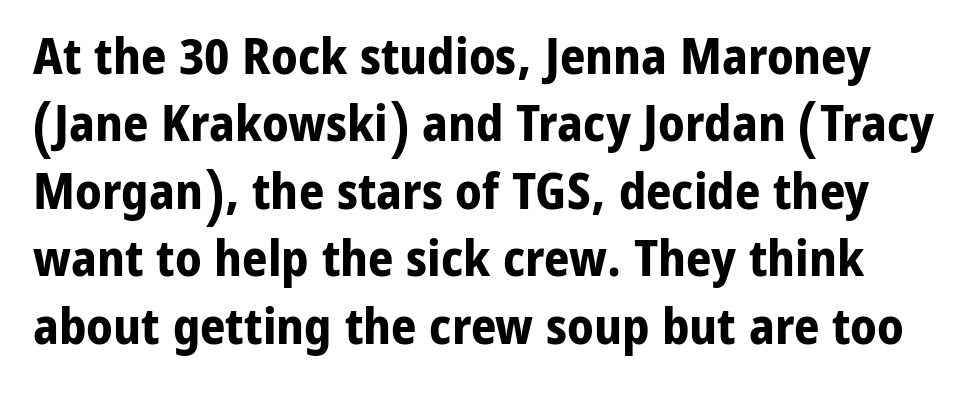
Italic: no, the glyphs are upright roman. Character widths vary here, with narrow letters taking less room than wide ones. Note: no serifs on the glyphs. Is there much room between lines? A standard amount, neither cramped nor airy. Thick stems and heavy bowls — unmistakably bold. Descenders hang freely into open space.
